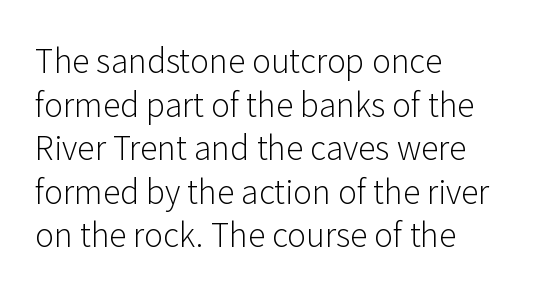
Q: Is the text bold? A: No.
Q: Is the text italic (slanted)? A: No, it is upright.
Q: Is the typeface a serif or a sans-serif typeface? A: Sans-serif.
Q: Is the text underlined? A: No.
Q: How is the paragraph aligned? A: Left-aligned.
Q: Is the spacing between letters normal or unusually wide? A: Normal.
Q: Is the spacing between lines tight, normal or loose? A: Normal.
Q: Width (condensed, normal, or wide)? A: Normal.
Q: Stroke contrast? A: Low.
Q: x-height? A: Medium.
Q: Monospaced? A: No.
